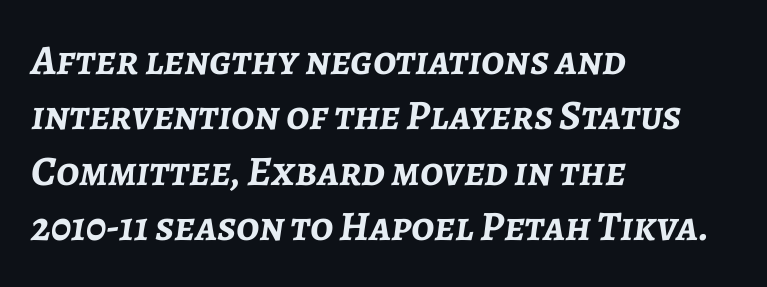
Spacing verdict: proportional, widths tailored to each character. The type is set solid horizontally, with unmodified tracking. Posture: slanted. If you measured baseline to baseline, you'd find a middling distance. Each row of text sits above clean, open space.
